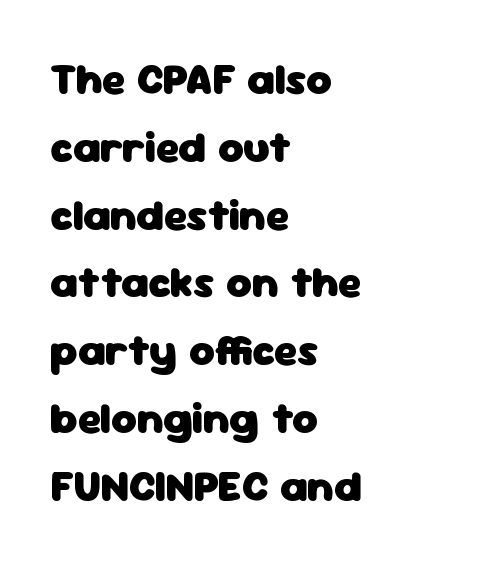
The image shows 44 px heavy sans-serif type, upright; set left-aligned, normal line spacing (1.54x), normal letter spacing, not underlined; low stroke contrast and a medium x-height.
